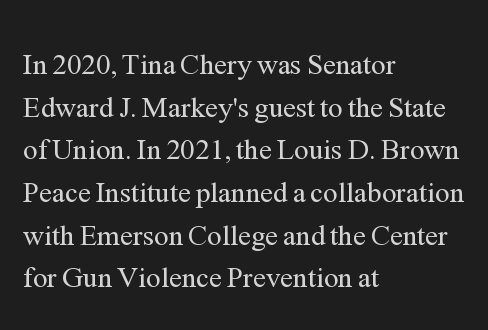
Weight: not bold — regular or lighter. Casual observation: everything's shoved over to the left. The typography opts for an upright posture over an oblique one. This sample has the flowing, uneven cadence of proportional lettering. This block has exactly the height ordinary leading produces. Only glyphs here, with clear space below each row.
